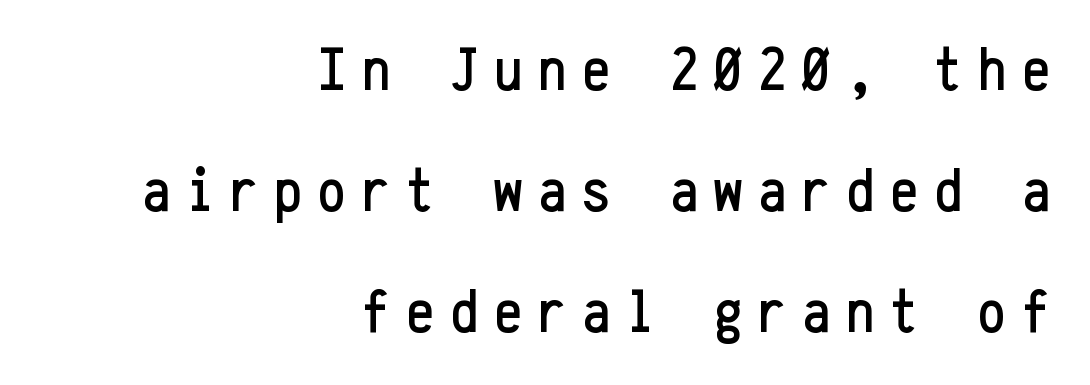
Q: Is the text italic (slanted)? A: No, it is upright.
Q: Is the typeface a serif or a sans-serif typeface? A: Sans-serif.
Q: Is the text underlined? A: No.
Q: How is the paragraph aligned? A: Right-aligned.
Q: Is the spacing between letters normal or unusually wide? A: Unusually wide.
Q: Is the spacing between lines tight, normal or loose? A: Loose.
Q: Width (condensed, normal, or wide)? A: Condensed.
Q: Stroke contrast? A: Low.
Q: x-height? A: Medium.
Q: Monospaced? A: Yes.
